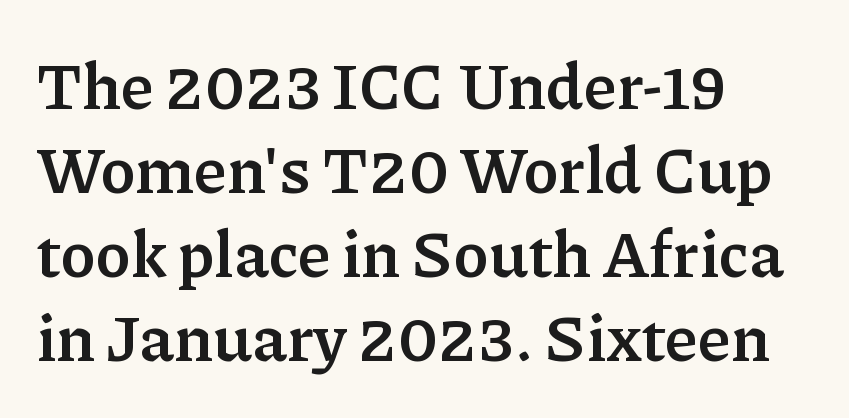
Q: Is the text bold? A: Yes.
Q: Is the text italic (slanted)? A: No, it is upright.
Q: Is the typeface a serif or a sans-serif typeface? A: Serif.
Q: Is the text underlined? A: No.
Q: How is the paragraph aligned? A: Left-aligned.
Q: Is the spacing between letters normal or unusually wide? A: Normal.
Q: Is the spacing between lines tight, normal or loose? A: Normal.
Q: Width (condensed, normal, or wide)? A: Normal.
Q: Stroke contrast? A: Low.
Q: x-height? A: Medium.
Q: Monospaced? A: No.
